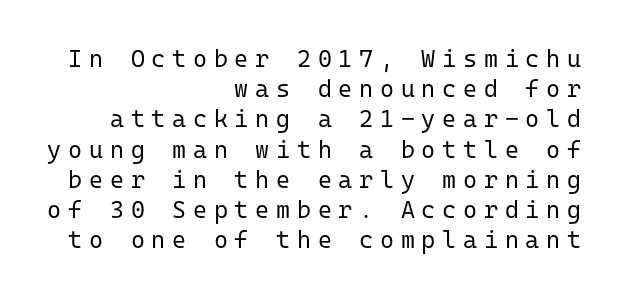
The image shows 24 px text type, upright; set right-aligned, normal line spacing (1.26x), unusually wide letter spacing (+0.28 em), not underlined.
